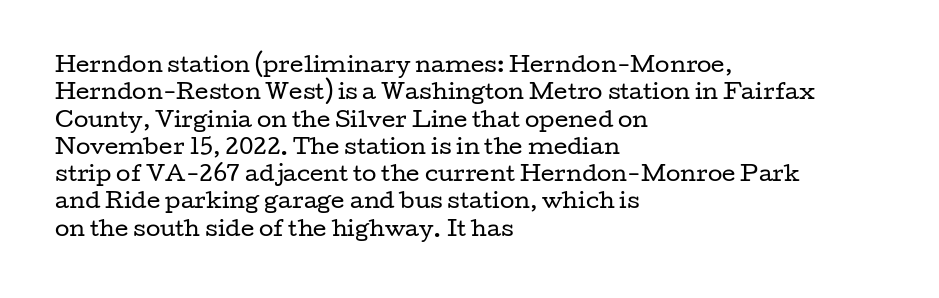
{"italic": "no", "bold": "no", "underline": "no", "align": "left", "line_spacing": "normal", "line_spacing_ratio": 1.3, "letter_spacing": "normal", "letter_spacing_em": 0.0, "glyph_px": 21}
